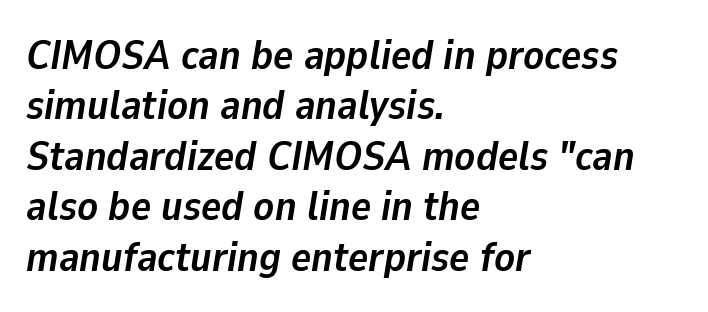
Slant detected: the letters are inclined. The face used here has the dense, thick strokes of a bold. The letters advance in unequal steps, a hallmark of proportional type. Horizontally, the lines are justified to the leading edge only. Words float on clear page, feet unadorned. In terms of letterspacing, this is plain default setting.
